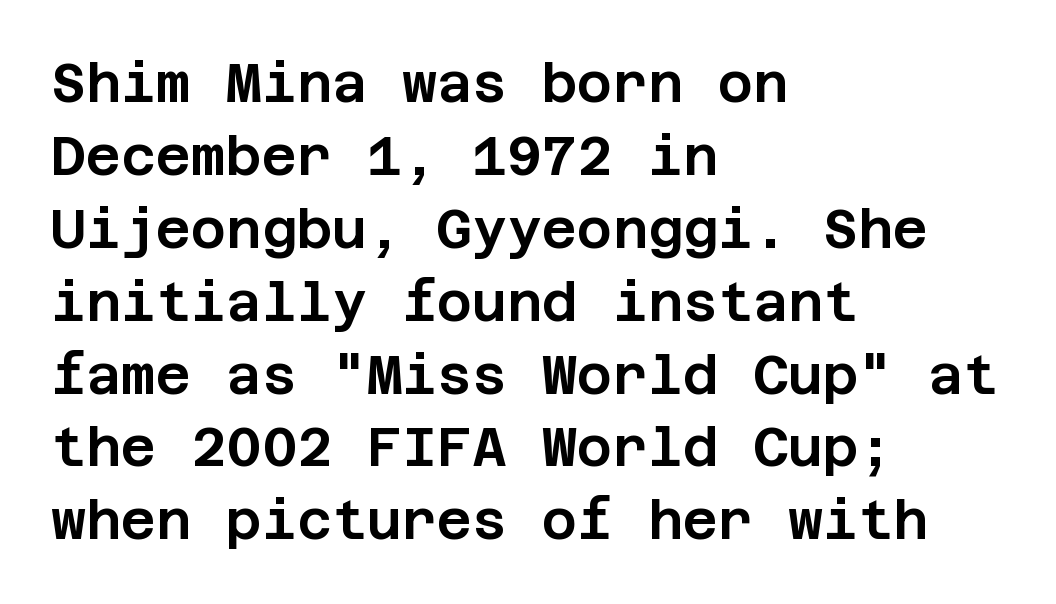
{"serif": "no", "italic": "no", "width": "normal", "stroke_contrast": "low", "x_height": "large", "underline": "no", "align": "left", "line_spacing": "normal", "line_spacing_ratio": 1.35, "letter_spacing": "normal", "letter_spacing_em": 0.0, "glyph_px": 54}
